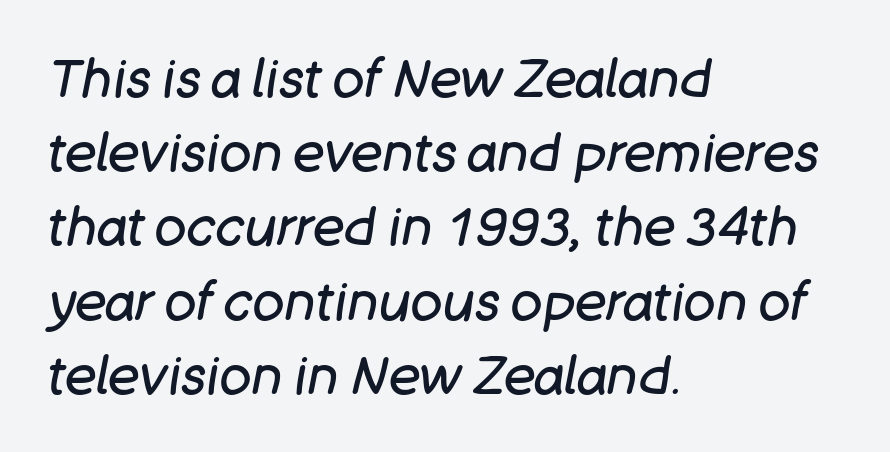
{"italic": "yes", "lean": "right", "slant_degrees": 11, "bold": "no", "weight": "regular", "width": "normal", "stroke_contrast": "low", "x_height": "large", "monospaced": "no", "underline": "no", "align": "left", "line_spacing": "normal", "line_spacing_ratio": 1.4, "letter_spacing": "normal", "letter_spacing_em": 0.0, "glyph_px": 53}
